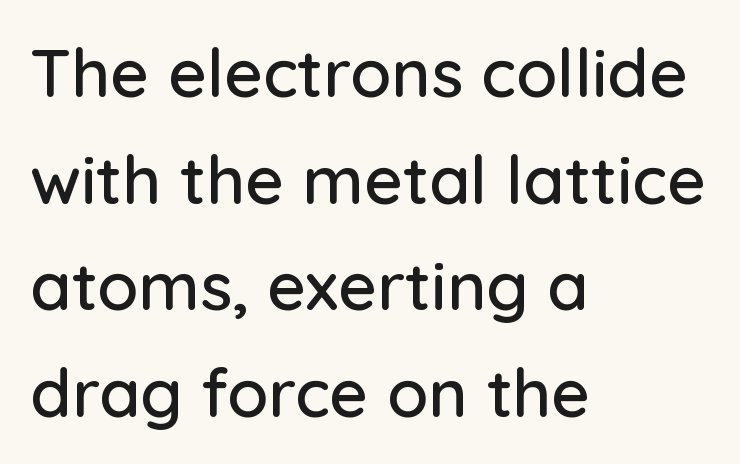
The image shows 67 px sans-serif type, upright; set left-aligned, normal line spacing (1.59x), normal letter spacing, not underlined; low stroke contrast and a medium x-height.
